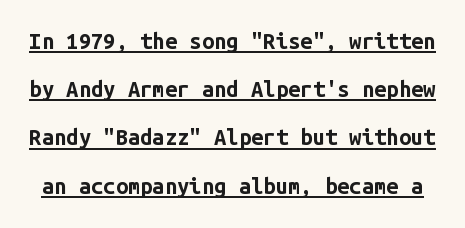
The image shows 22 px bold type, upright; set loose line spacing (2.19x), normal letter spacing, underlined.
